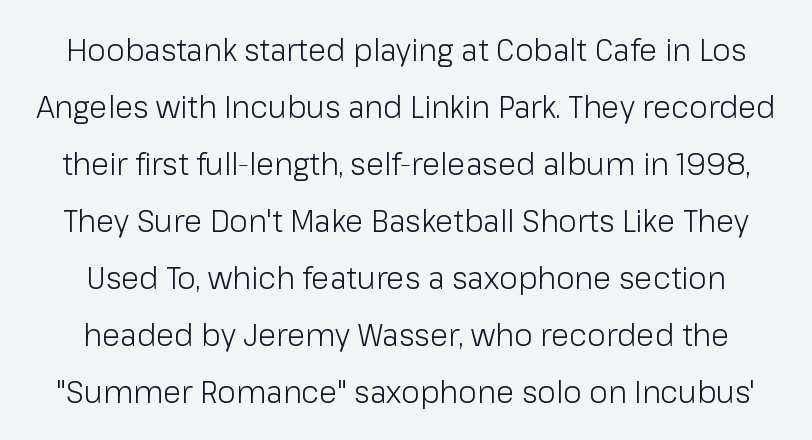
{"serif": "no", "italic": "no", "bold": "no", "weight": "light", "width": "normal", "stroke_contrast": "low", "x_height": "medium", "monospaced": "no", "underline": "no", "line_spacing": "loose", "line_spacing_ratio": 1.9, "letter_spacing": "normal", "letter_spacing_em": 0.0, "glyph_px": 30}
